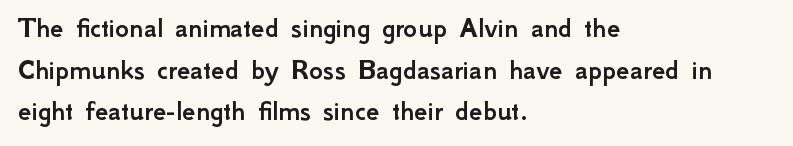
Q: Is the text italic (slanted)? A: No, it is upright.
Q: Is the typeface a serif or a sans-serif typeface? A: Sans-serif.
Q: Is the text underlined? A: No.
Q: How is the paragraph aligned? A: Left-aligned.
Q: Is the spacing between letters normal or unusually wide? A: Normal.
Q: Is the spacing between lines tight, normal or loose? A: Normal.
Q: Width (condensed, normal, or wide)? A: Normal.
Q: Stroke contrast? A: Low.
Q: x-height? A: Small.
Q: Monospaced? A: No.
